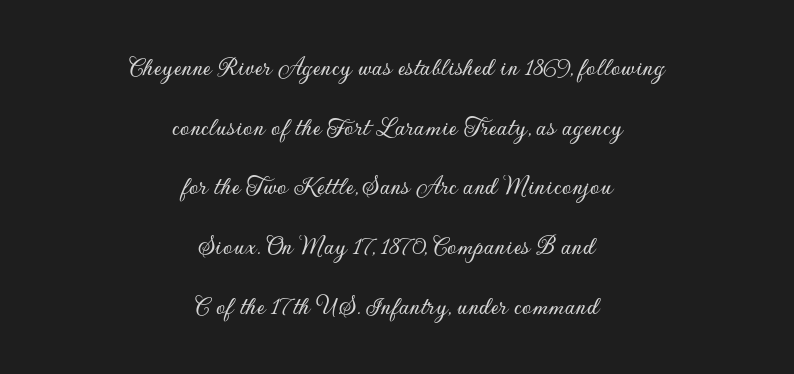
{"underline": "no", "align": "center", "line_spacing": "loose", "line_spacing_ratio": 2.21, "letter_spacing": "normal", "letter_spacing_em": 0.0, "glyph_px": 27}
